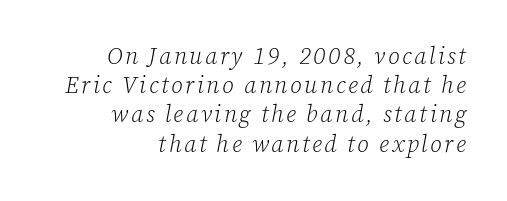
Descender tails drop into unmarked territory. The ragged edge is on the left, which tells us the setting is flush right. The letters are slanted; this is an italic face. Is the stroke heavy? The answer is a plain regular-or-lighter. Regular leading.
